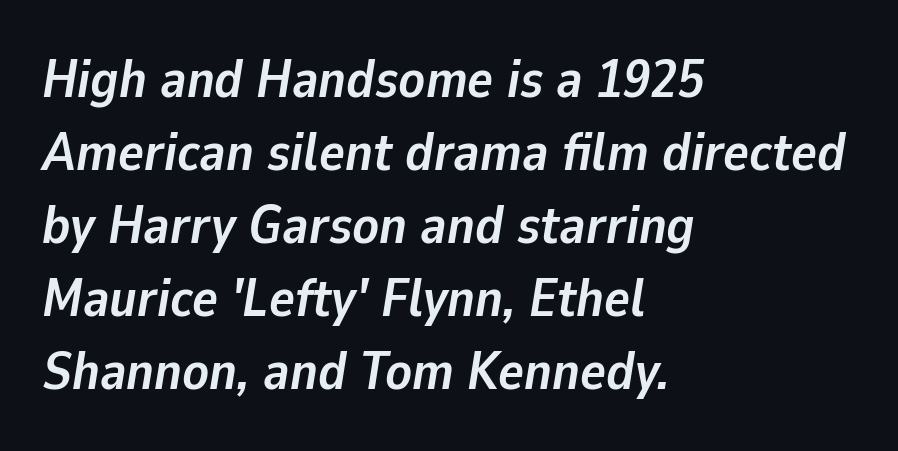
Leading matches the norm, producing a regular column. The glyphs look as if they've been sheared to an angle. The face used here is proportionally spaced, like ordinary book or web type. Summary of weight: heavy, a full bold.
